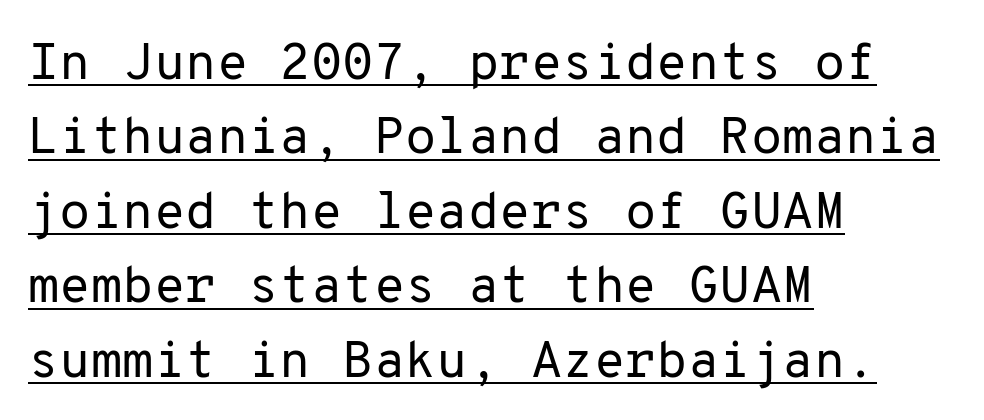
This sample is left-justified, so line endings fall wherever the words run out. Baseline-to-baseline distance is the conventional proportion of letter height. Characters remain perfectly vertical along every line. The passage shown is typed in a monospace face where columns stay perfectly aligned.
